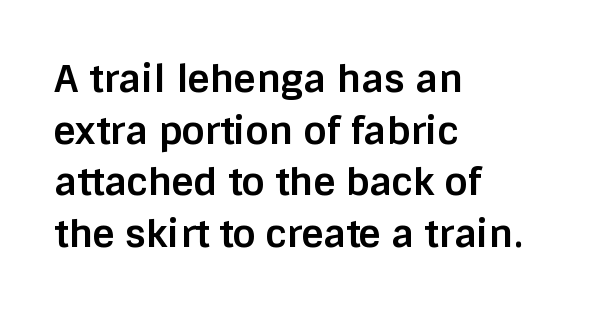
Q: Is the text bold? A: Yes.
Q: Is the text italic (slanted)? A: No, it is upright.
Q: Is the typeface a serif or a sans-serif typeface? A: Sans-serif.
Q: Is the text underlined? A: No.
Q: How is the paragraph aligned? A: Left-aligned.
Q: Is the spacing between letters normal or unusually wide? A: Normal.
Q: Is the spacing between lines tight, normal or loose? A: Normal.
Q: Width (condensed, normal, or wide)? A: Normal.
Q: Stroke contrast? A: Low.
Q: x-height? A: Large.
Q: Monospaced? A: No.
